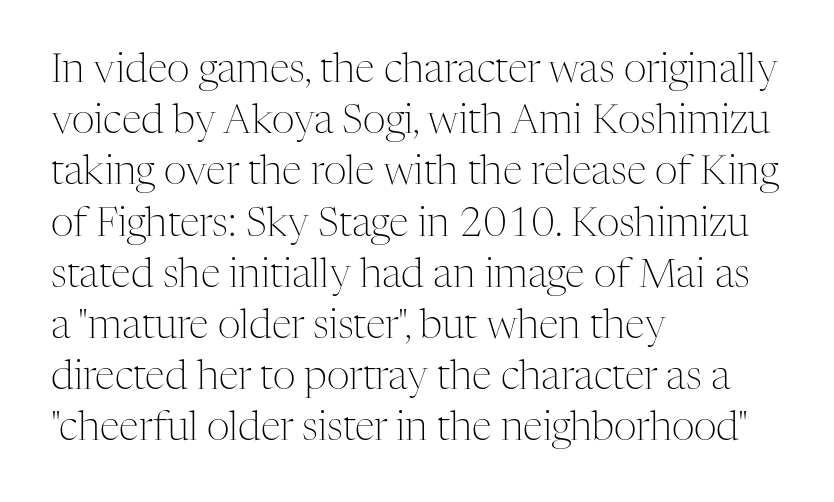
Notice how the passage keeps a crisp vertical edge on the left only. The letters stand straight up with perfectly vertical stems. The rendering uses a moderate line-height, typical for paragraphs. The type family on display is of the serif kind.
